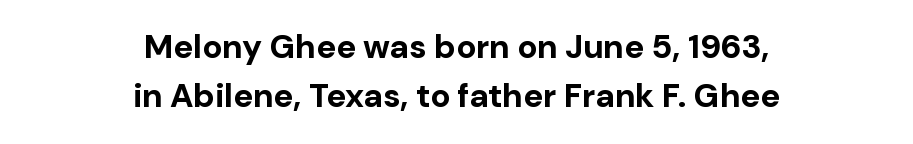
{"serif": "no", "italic": "no", "bold": "yes", "weight": "bold", "width": "normal", "stroke_contrast": "low", "x_height": "medium", "monospaced": "no", "underline": "no", "align": "center", "line_spacing": "normal", "line_spacing_ratio": 1.49, "letter_spacing": "normal", "letter_spacing_em": 0.0, "glyph_px": 33}
